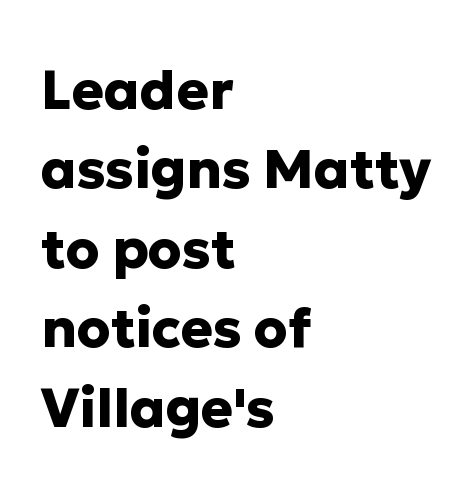
Q: Is the text bold? A: Yes.
Q: Is the text italic (slanted)? A: No, it is upright.
Q: Is the typeface a serif or a sans-serif typeface? A: Sans-serif.
Q: Is the text underlined? A: No.
Q: How is the paragraph aligned? A: Left-aligned.
Q: Is the spacing between letters normal or unusually wide? A: Normal.
Q: Is the spacing between lines tight, normal or loose? A: Normal.
Q: Width (condensed, normal, or wide)? A: Normal.
Q: Stroke contrast? A: Low.
Q: x-height? A: Medium.
Q: Monospaced? A: No.
